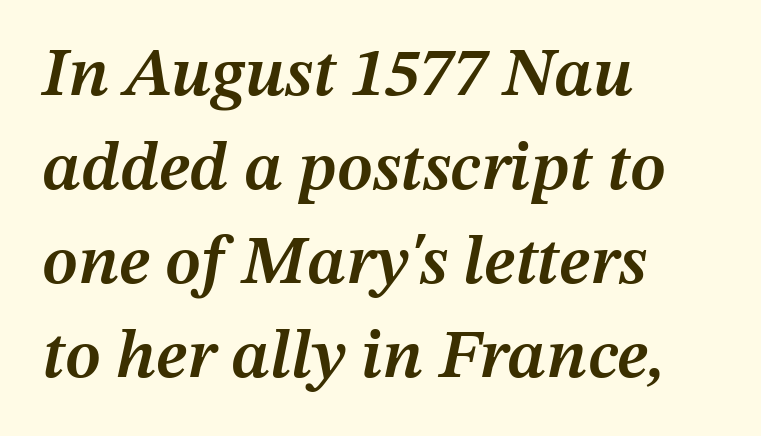
Q: Is the text bold? A: Semi-bold.
Q: Is the text italic (slanted)? A: Yes, it leans right by about 12 degrees.
Q: Is the text underlined? A: No.
Q: How is the paragraph aligned? A: Left-aligned.
Q: Is the spacing between letters normal or unusually wide? A: Normal.
Q: Is the spacing between lines tight, normal or loose? A: Normal.
Q: Width (condensed, normal, or wide)? A: Normal.
Q: Stroke contrast? A: Medium.
Q: x-height? A: Medium.
Q: Monospaced? A: No.
